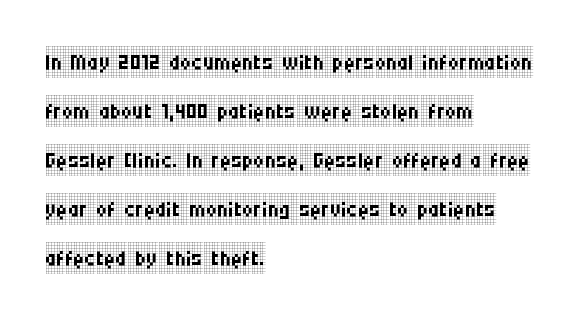
Q: Is the text bold? A: No.
Q: Is the text italic (slanted)? A: No, it is upright.
Q: Is the typeface a serif or a sans-serif typeface? A: Serif.
Q: Is the text underlined? A: No.
Q: How is the paragraph aligned? A: Left-aligned.
Q: Is the spacing between letters normal or unusually wide? A: Normal.
Q: Is the spacing between lines tight, normal or loose? A: Normal.
Q: Width (condensed, normal, or wide)? A: Condensed.
Q: Stroke contrast? A: Low.
Q: x-height? A: Large.
Q: Monospaced? A: No.
